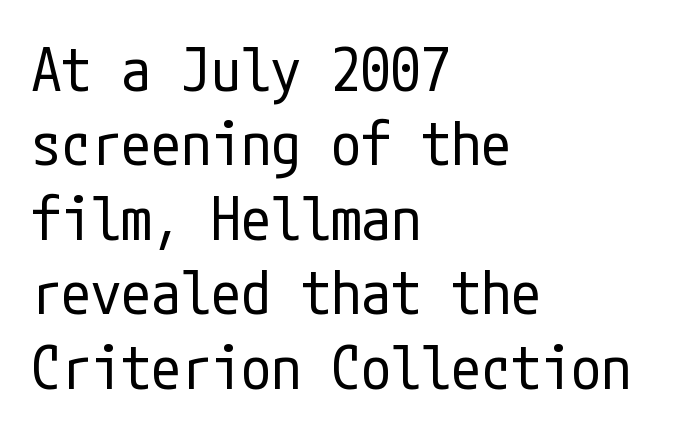
Q: Is the text bold? A: No.
Q: Is the text italic (slanted)? A: No, it is upright.
Q: Is the typeface a serif or a sans-serif typeface? A: Sans-serif.
Q: Is the text underlined? A: No.
Q: How is the paragraph aligned? A: Left-aligned.
Q: Is the spacing between letters normal or unusually wide? A: Normal.
Q: Width (condensed, normal, or wide)? A: Condensed.
Q: Stroke contrast? A: Low.
Q: x-height? A: Medium.
